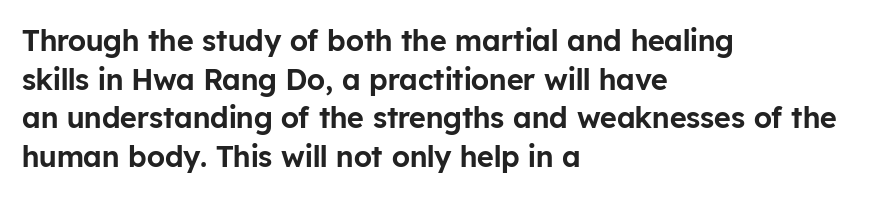
Q: Is the text italic (slanted)? A: No, it is upright.
Q: Is the typeface a serif or a sans-serif typeface? A: Sans-serif.
Q: Is the text underlined? A: No.
Q: How is the paragraph aligned? A: Left-aligned.
Q: Is the spacing between letters normal or unusually wide? A: Normal.
Q: Is the spacing between lines tight, normal or loose? A: Normal.
Q: Width (condensed, normal, or wide)? A: Normal.
Q: Stroke contrast? A: Low.
Q: x-height? A: Medium.
Q: Monospaced? A: No.
